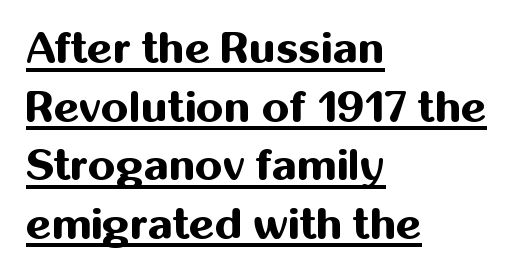
{"serif": "no", "italic": "no", "bold": "yes", "weight": "bold", "width": "normal", "stroke_contrast": "medium", "x_height": "medium", "monospaced": "no", "underline": "yes", "align": "left", "line_spacing": "normal", "line_spacing_ratio": 1.33, "letter_spacing": "normal", "letter_spacing_em": 0.0, "glyph_px": 44}
